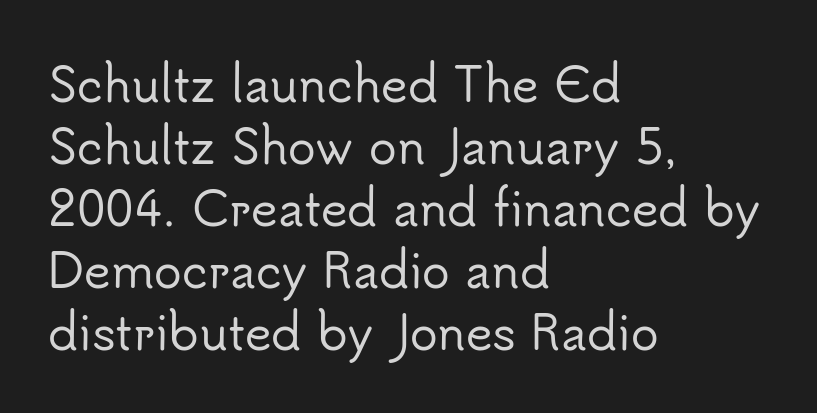
Q: Is the text italic (slanted)? A: No, it is upright.
Q: Is the typeface a serif or a sans-serif typeface? A: Sans-serif.
Q: Is the text underlined? A: No.
Q: How is the paragraph aligned? A: Left-aligned.
Q: Is the spacing between letters normal or unusually wide? A: Normal.
Q: Is the spacing between lines tight, normal or loose? A: Normal.
Q: Width (condensed, normal, or wide)? A: Normal.
Q: Stroke contrast? A: Low.
Q: x-height? A: Small.
Q: Monospaced? A: No.
